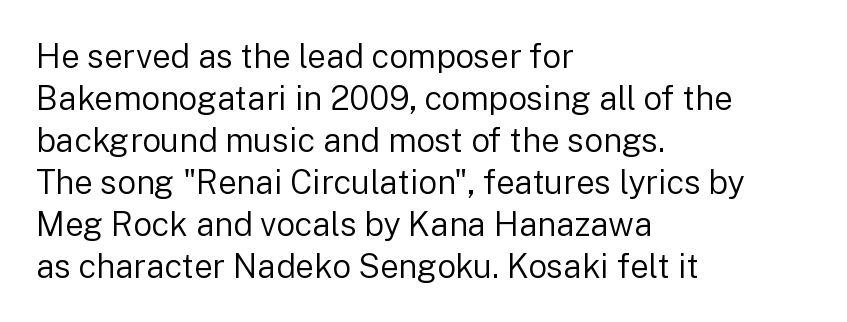
Is the letter spacing exaggerated? No — it looks like the ordinary default. A clean baseline with only descenders dipping below it. The face used here is a sans, in the tradition of grotesques and geometrics. Caption: face not bold, strokes unweighted. This sample is left-justified, so line endings fall wherever the words run out. Notice how descenders clear the ascenders below comfortably — that's standard leading.
